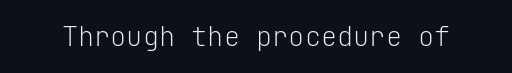
The image shows 27 px text type, upright; set normal letter spacing, not underlined.
